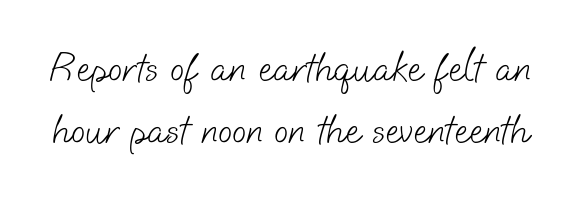
Character widths vary here, with narrow letters taking less room than wide ones. The vertical gap from one line to the next is medium. Bare-footed words on every line. Letterform terminals end flat and unadorned throughout the passage.
